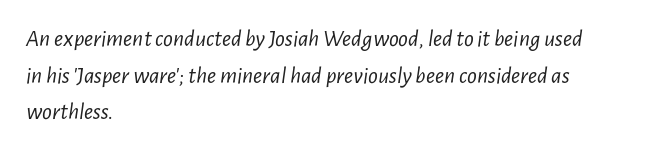
The image shows 24 px text type, italic (leaning right); set left-aligned, normal line spacing (1.53x), normal letter spacing, not underlined.
